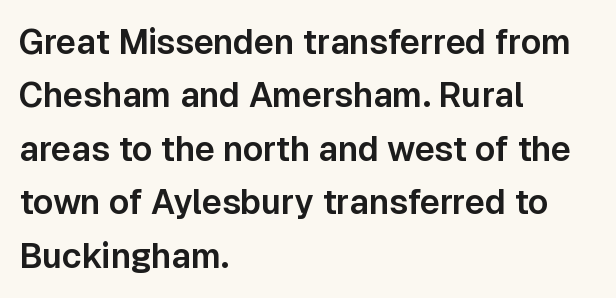
Q: Is the text italic (slanted)? A: No, it is upright.
Q: Is the typeface a serif or a sans-serif typeface? A: Sans-serif.
Q: Is the text underlined? A: No.
Q: How is the paragraph aligned? A: Left-aligned.
Q: Is the spacing between letters normal or unusually wide? A: Normal.
Q: Is the spacing between lines tight, normal or loose? A: Normal.
Q: Width (condensed, normal, or wide)? A: Normal.
Q: Stroke contrast? A: Low.
Q: x-height? A: Medium.
Q: Monospaced? A: No.
